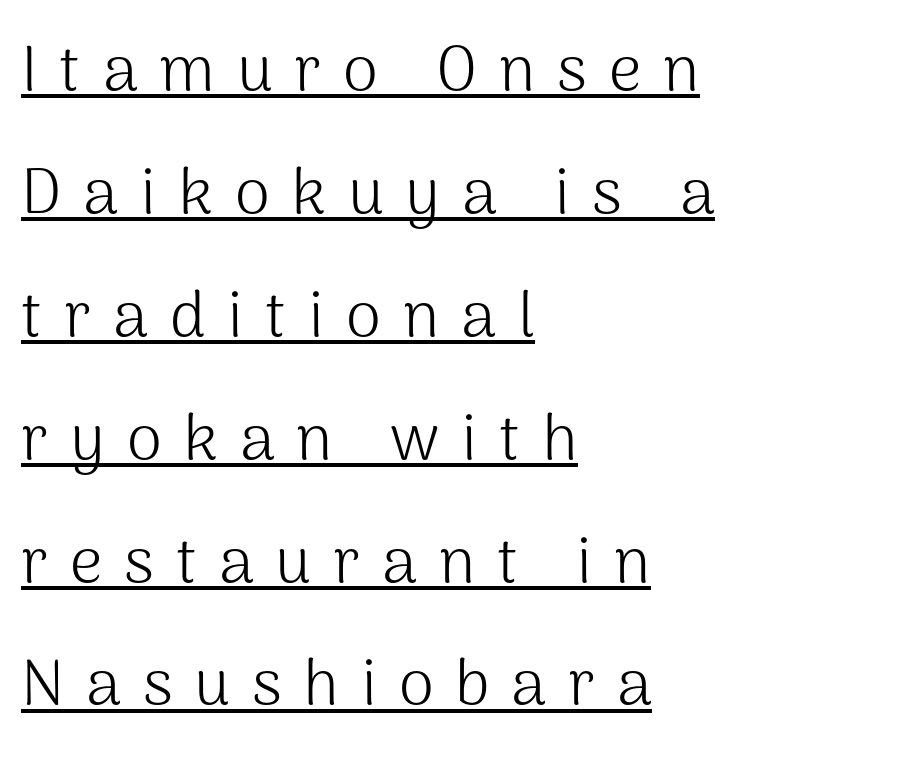
The image shows 64 px light sans-serif type, upright; set left-aligned, loose line spacing (1.92x), unusually wide letter spacing (+0.34 em), underlined; medium stroke contrast and a medium x-height.
